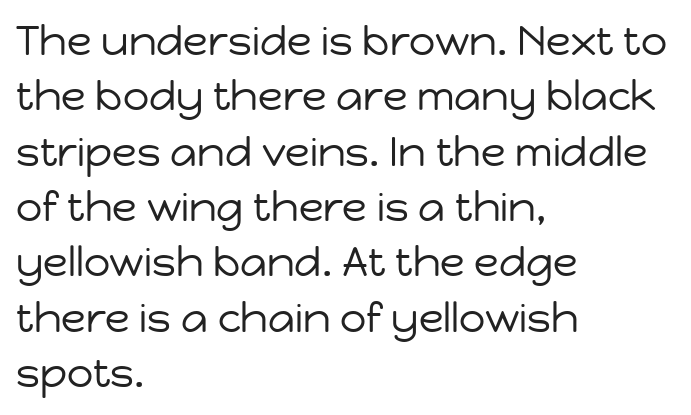
{"serif": "no", "italic": "no", "bold": "no", "weight": "regular", "width": "normal", "stroke_contrast": "low", "x_height": "medium", "monospaced": "no", "underline": "no", "align": "left", "line_spacing": "normal", "line_spacing_ratio": 1.35, "letter_spacing": "normal", "letter_spacing_em": 0.0, "glyph_px": 41}
